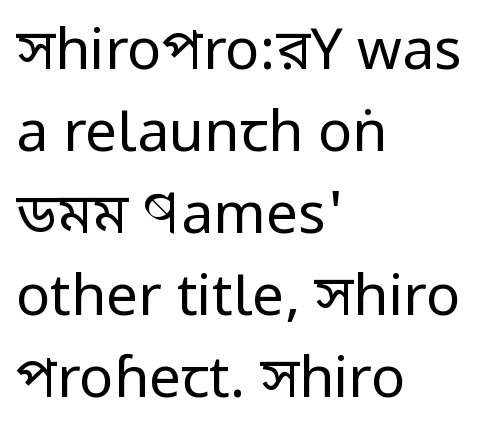
The image shows 57 px regular-weight, condensed sans-serif type, upright; set left-aligned, normal line spacing (1.44x), normal letter spacing, not underlined; low stroke contrast and a large x-height.
